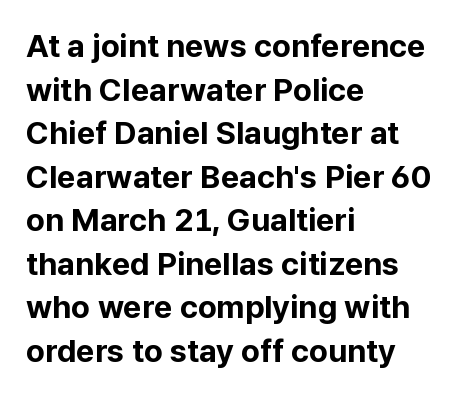
Look at the stroke-to-counter ratio: heavy, a bold. If you drew a line through each stem, it would be perfectly vertical. The space between consecutive lines is moderate. Honestly, the letter spacing is just normal — you wouldn't notice it.
